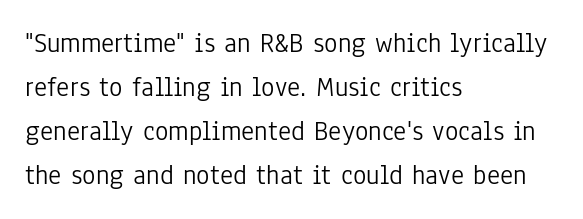
The image shows 28 px light, condensed sans-serif type, upright; set left-aligned, normal line spacing (1.57x), normal letter spacing, not underlined; low stroke contrast and a medium x-height.
